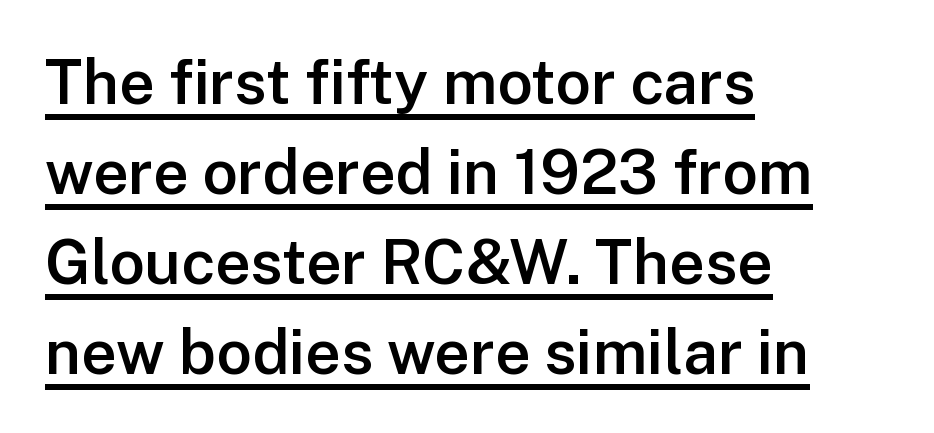
Every stem runs plumb, perpendicular to the baseline. Serifs: no, the terminals of the letterforms are clean. One glance says typical: line gaps are just what's usual. Looks like regular typesetting: each glyph gets only the width it needs.
